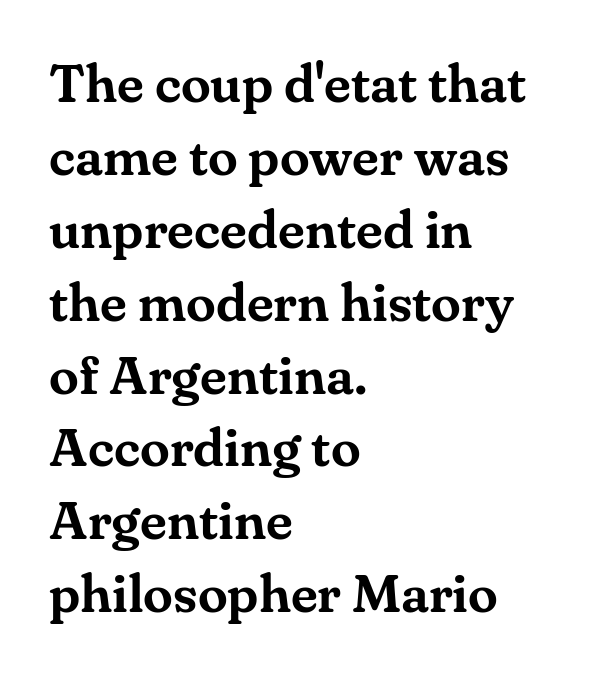
{"serif": "yes", "italic": "no", "width": "normal", "stroke_contrast": "medium", "x_height": "small", "monospaced": "no", "underline": "no", "align": "left", "line_spacing": "normal", "line_spacing_ratio": 1.35, "letter_spacing": "normal", "letter_spacing_em": 0.0, "glyph_px": 54}
